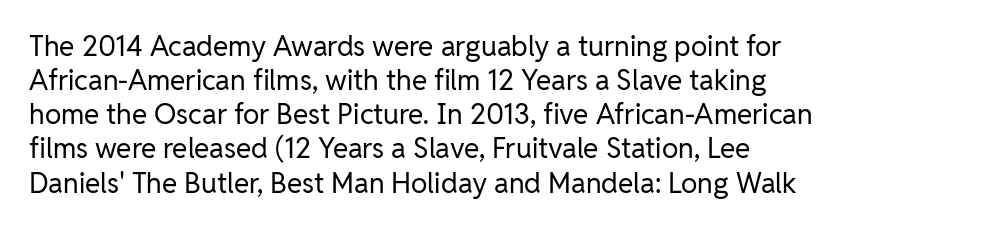
The image shows 28 px regular-weight sans-serif type, upright; set left-aligned, line spacing 1.22x, normal letter spacing, not underlined; low stroke contrast and a medium x-height.
